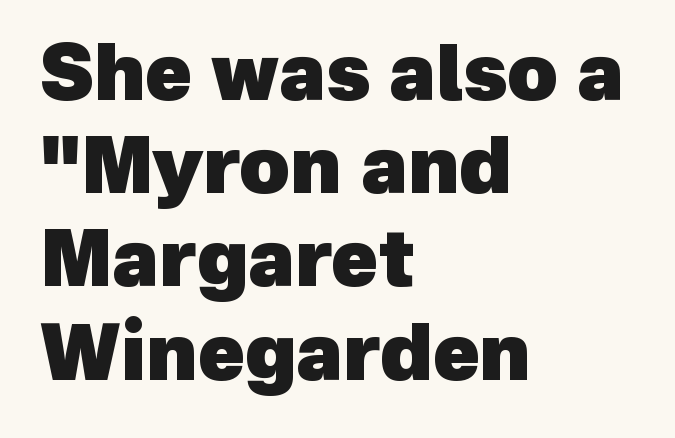
The type family on display is of the sans-serif kind. Glance below the letters and you will spot only blank space. Is the letter spacing exaggerated? No — it looks like the ordinary default. A classic flush-left, rag-right setting is used for this passage.
